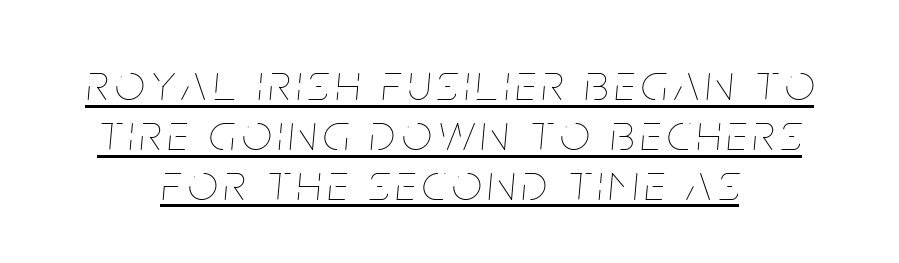
{"italic": "yes", "lean": "right", "slant_degrees": 5, "bold": "no", "weight": "thin", "width": "condensed", "stroke_contrast": "low", "x_height": "large", "monospaced": "no", "underline": "yes", "align": "center", "line_spacing": "tight", "line_spacing_ratio": 0.96, "glyph_px": 52}
